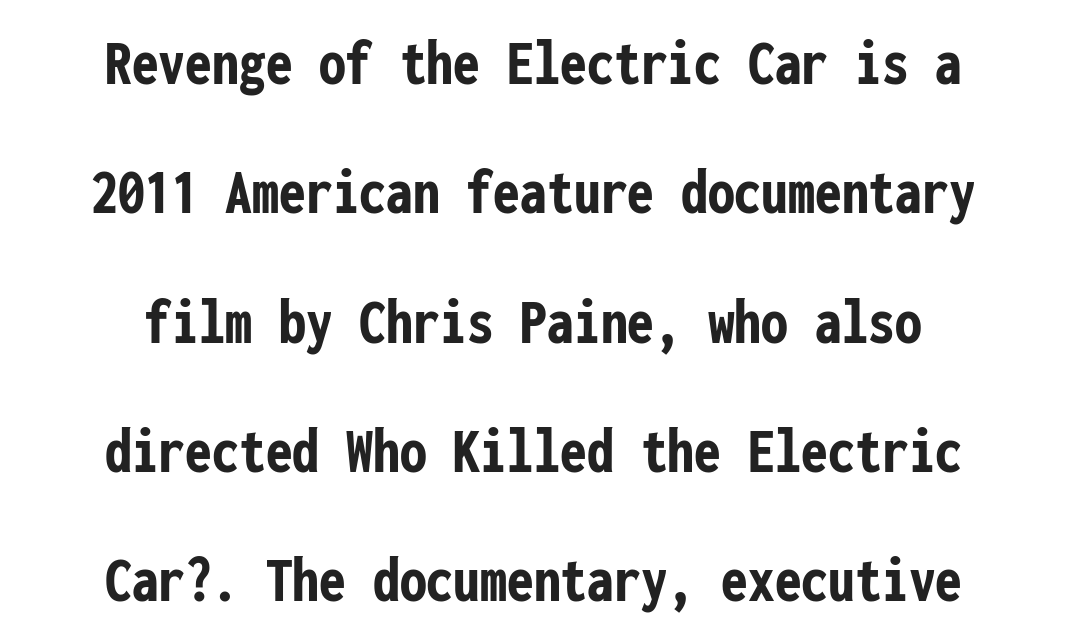
The image shows 67 px semibold, condensed sans-serif type, upright, monospaced; set centered, loose line spacing (1.93x), normal letter spacing, not underlined; low stroke contrast and a medium x-height.
